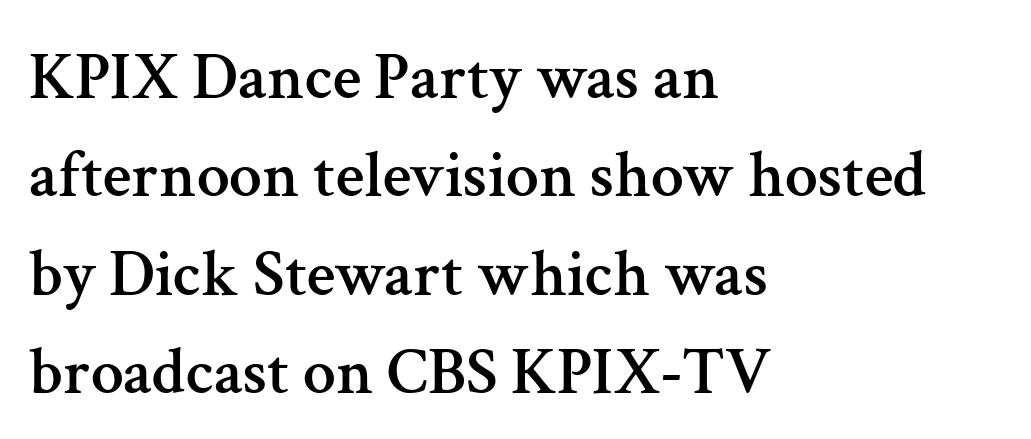
{"serif": "yes", "italic": "no", "width": "normal", "stroke_contrast": "medium", "x_height": "medium", "monospaced": "no", "underline": "no", "align": "left", "line_spacing": "normal", "line_spacing_ratio": 1.49, "letter_spacing": "normal", "letter_spacing_em": 0.0, "glyph_px": 66}
